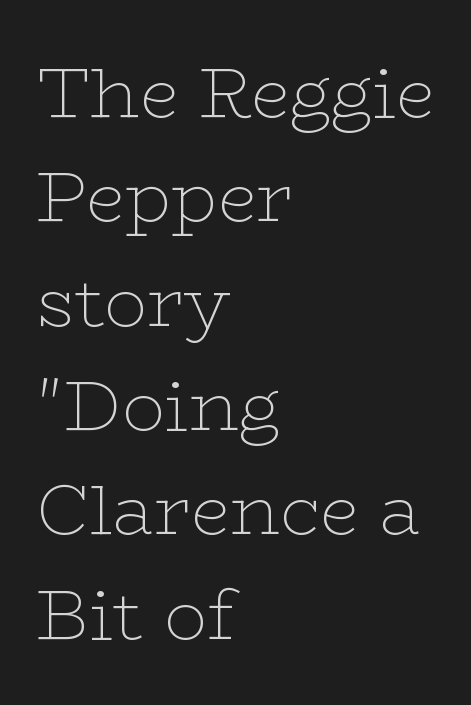
The image shows 71 px thin, wide serif type, upright; set left-aligned, normal line spacing (1.47x), normal letter spacing, not underlined; low stroke contrast and a medium x-height.
